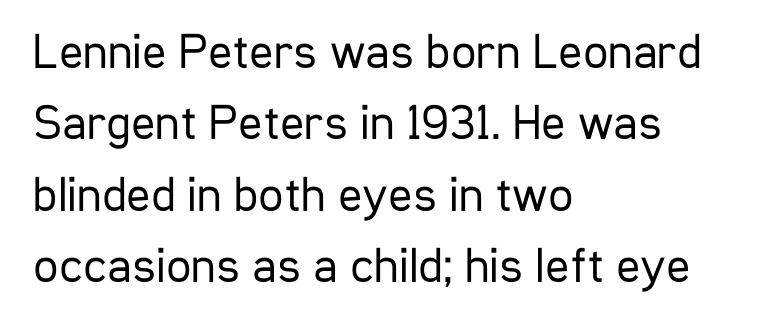
The image shows 50 px regular-weight, condensed sans-serif type, upright; set left-aligned, normal line spacing (1.43x), normal letter spacing, not underlined; low stroke contrast and a medium x-height.
